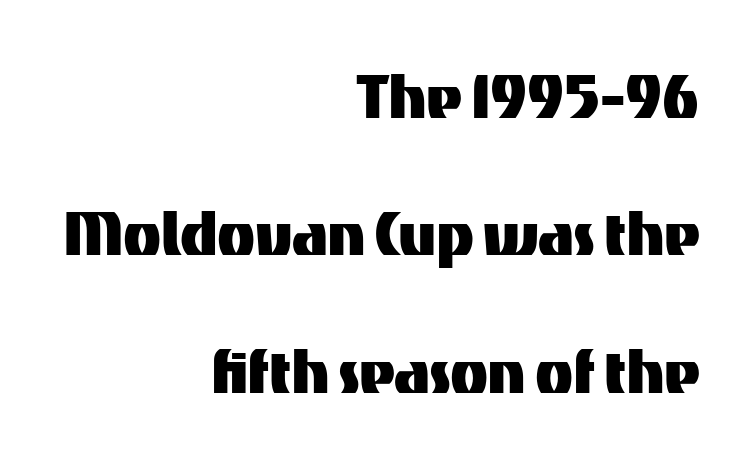
Q: Is the text italic (slanted)? A: No, it is upright.
Q: Is the typeface a serif or a sans-serif typeface? A: Sans-serif.
Q: Is the text underlined? A: No.
Q: How is the paragraph aligned? A: Right-aligned.
Q: Is the spacing between letters normal or unusually wide? A: Normal.
Q: Width (condensed, normal, or wide)? A: Normal.
Q: Stroke contrast? A: Medium.
Q: x-height? A: Medium.
Q: Monospaced? A: No.
